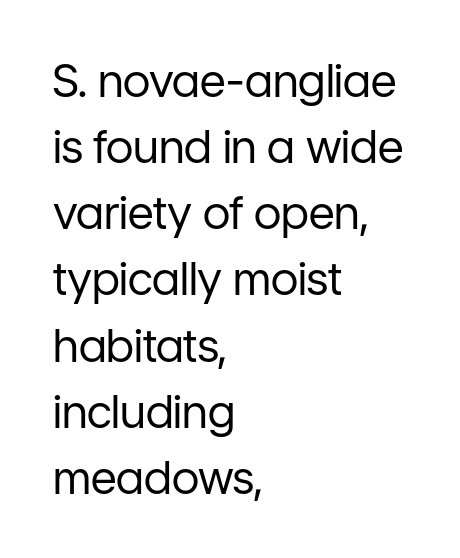
{"serif": "no", "italic": "no", "bold": "no", "weight": "regular", "width": "normal", "stroke_contrast": "low", "x_height": "medium", "monospaced": "no", "underline": "no", "align": "left", "line_spacing": "normal", "line_spacing_ratio": 1.47, "letter_spacing": "normal", "letter_spacing_em": 0.0, "glyph_px": 45}
